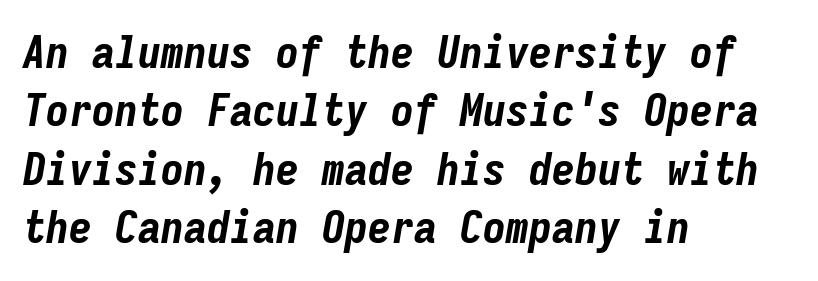
Q: Is the text bold? A: Yes.
Q: Is the text italic (slanted)? A: Yes, it leans right by about 9 degrees.
Q: Is the text underlined? A: No.
Q: How is the paragraph aligned? A: Left-aligned.
Q: Is the spacing between letters normal or unusually wide? A: Normal.
Q: Is the spacing between lines tight, normal or loose? A: Normal.
Q: Width (condensed, normal, or wide)? A: Condensed.
Q: Stroke contrast? A: Low.
Q: x-height? A: Medium.
Q: Monospaced? A: Yes.
